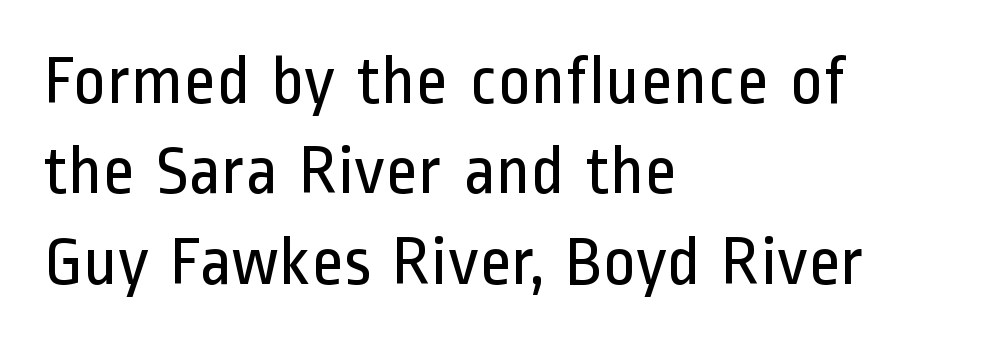
Q: Is the text bold? A: No.
Q: Is the text italic (slanted)? A: No, it is upright.
Q: Is the typeface a serif or a sans-serif typeface? A: Sans-serif.
Q: Is the text underlined? A: No.
Q: How is the paragraph aligned? A: Left-aligned.
Q: Is the spacing between letters normal or unusually wide? A: Normal.
Q: Is the spacing between lines tight, normal or loose? A: Normal.
Q: Width (condensed, normal, or wide)? A: Condensed.
Q: Stroke contrast? A: Low.
Q: x-height? A: Medium.
Q: Monospaced? A: No.
